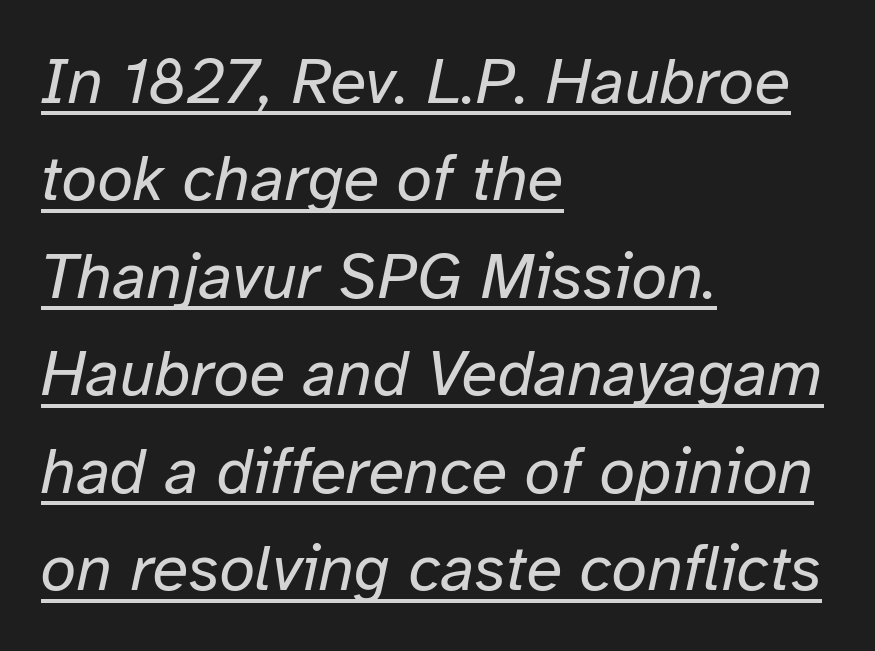
{"italic": "yes", "lean": "right", "slant_degrees": 12, "bold": "no", "weight": "regular", "width": "normal", "stroke_contrast": "low", "x_height": "medium", "monospaced": "no", "underline": "yes", "align": "left", "line_spacing": "normal", "line_spacing_ratio": 1.5, "letter_spacing": "normal", "letter_spacing_em": 0.0, "glyph_px": 65}
